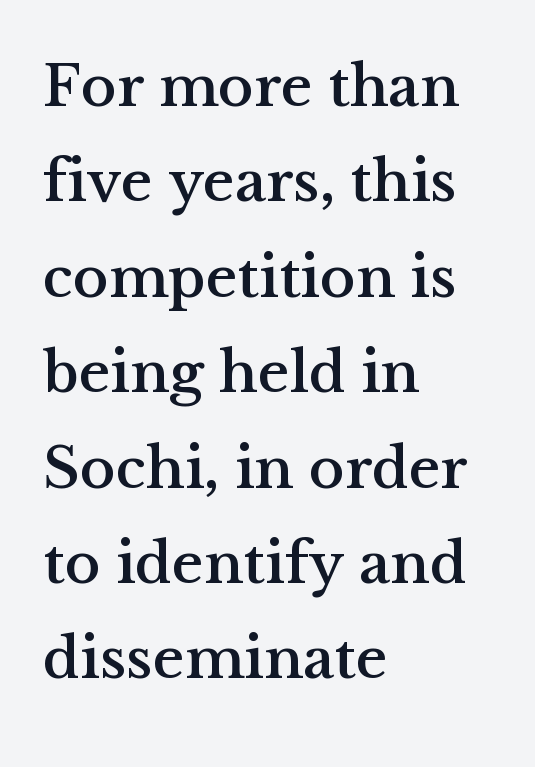
Q: Is the text italic (slanted)? A: No, it is upright.
Q: Is the typeface a serif or a sans-serif typeface? A: Serif.
Q: Is the text underlined? A: No.
Q: How is the paragraph aligned? A: Left-aligned.
Q: Is the spacing between letters normal or unusually wide? A: Normal.
Q: Is the spacing between lines tight, normal or loose? A: Normal.
Q: Width (condensed, normal, or wide)? A: Normal.
Q: Stroke contrast? A: Medium.
Q: x-height? A: Medium.
Q: Monospaced? A: No.
